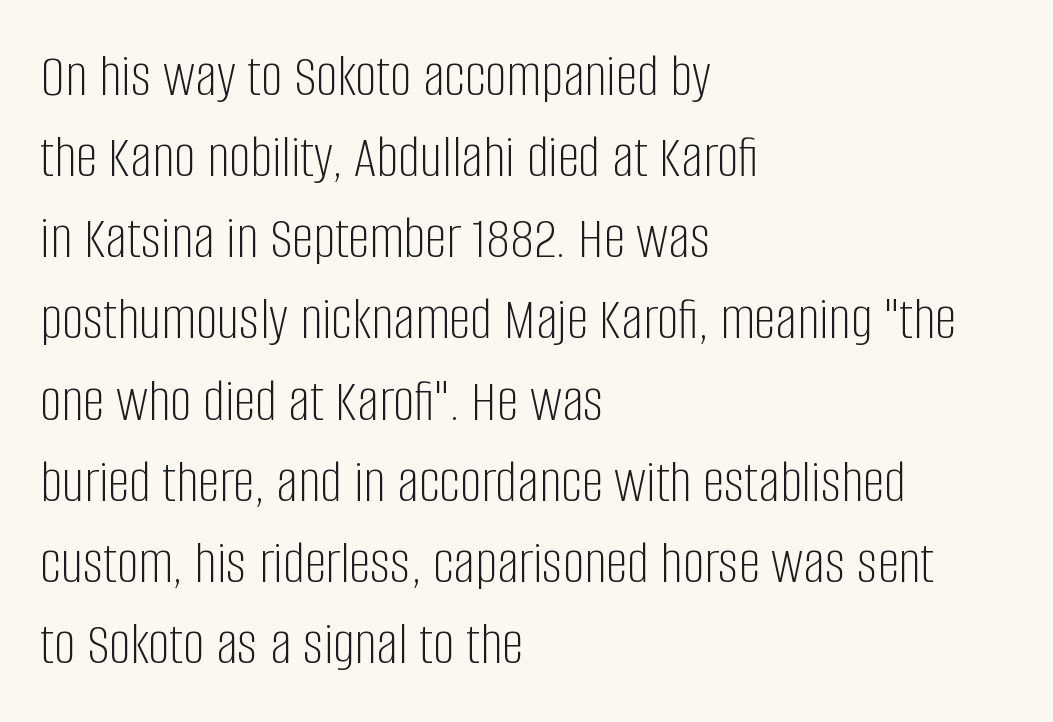
{"serif": "no", "italic": "no", "bold": "no", "weight": "light", "width": "condensed", "stroke_contrast": "low", "x_height": "large", "monospaced": "no", "underline": "no", "align": "left", "line_spacing": "normal", "line_spacing_ratio": 1.33, "letter_spacing": "normal", "letter_spacing_em": 0.0, "glyph_px": 61}
